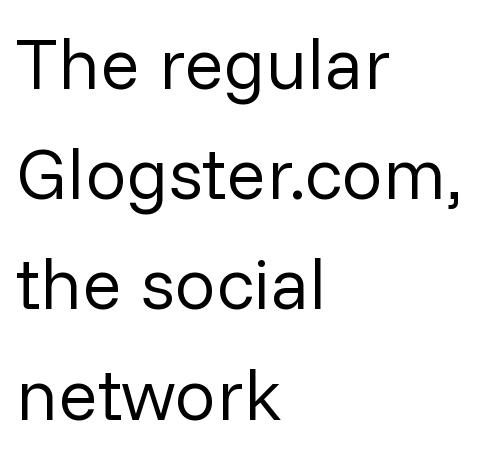
The image shows 73 px regular-weight sans-serif type, upright; set left-aligned, normal line spacing (1.51x), normal letter spacing, not underlined; low stroke contrast and a medium x-height.
